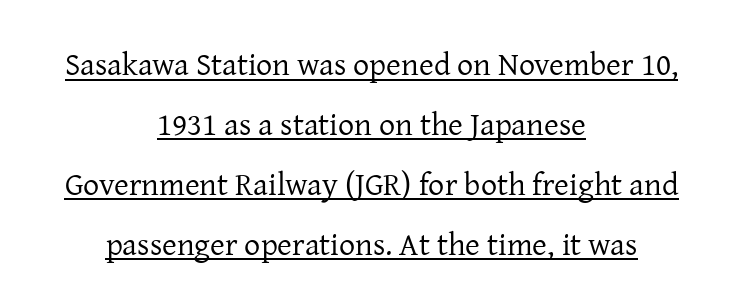
Q: Is the text bold? A: No.
Q: Is the text italic (slanted)? A: No, it is upright.
Q: Is the typeface a serif or a sans-serif typeface? A: Serif.
Q: Is the text underlined? A: Yes.
Q: How is the paragraph aligned? A: Centered.
Q: Is the spacing between letters normal or unusually wide? A: Normal.
Q: Width (condensed, normal, or wide)? A: Normal.
Q: Stroke contrast? A: Low.
Q: x-height? A: Medium.
Q: Monospaced? A: No.
